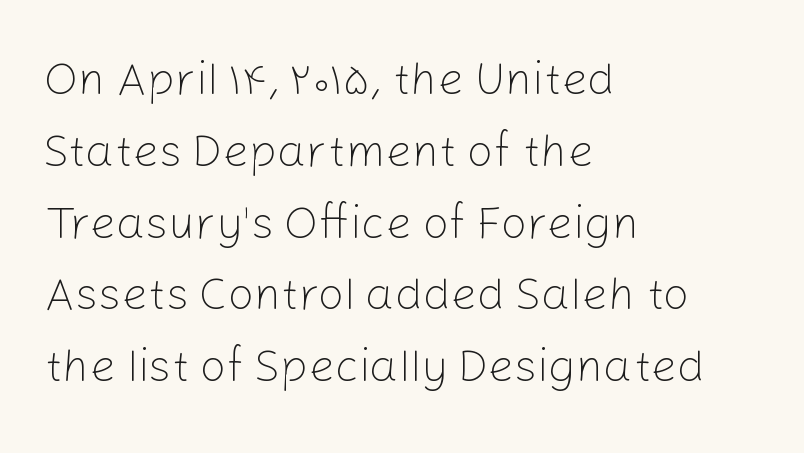
The image shows 46 px light sans-serif type, upright; set left-aligned, normal line spacing (1.56x), normal letter spacing, not underlined; low stroke contrast and a medium x-height.
